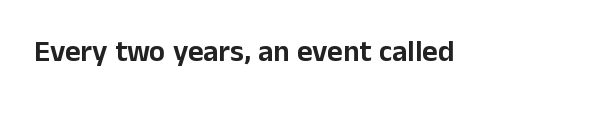
Q: Is the text italic (slanted)? A: No, it is upright.
Q: Is the typeface a serif or a sans-serif typeface? A: Sans-serif.
Q: Is the text underlined? A: No.
Q: Is the spacing between letters normal or unusually wide? A: Normal.
Q: Width (condensed, normal, or wide)? A: Normal.
Q: Stroke contrast? A: Low.
Q: x-height? A: Medium.
Q: Monospaced? A: No.
